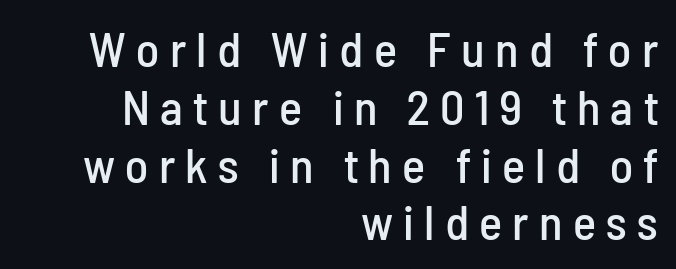
Is this a fixed-width face? No — the glyphs have proportional, varying widths. Caption: multi-line text, flush right, ragged left. No italicization has been applied; the sample stays upright. Nope, no serifs anywhere on these letters. Here the glyphs are tracked loosely, breaking word shapes into spaced letters.
